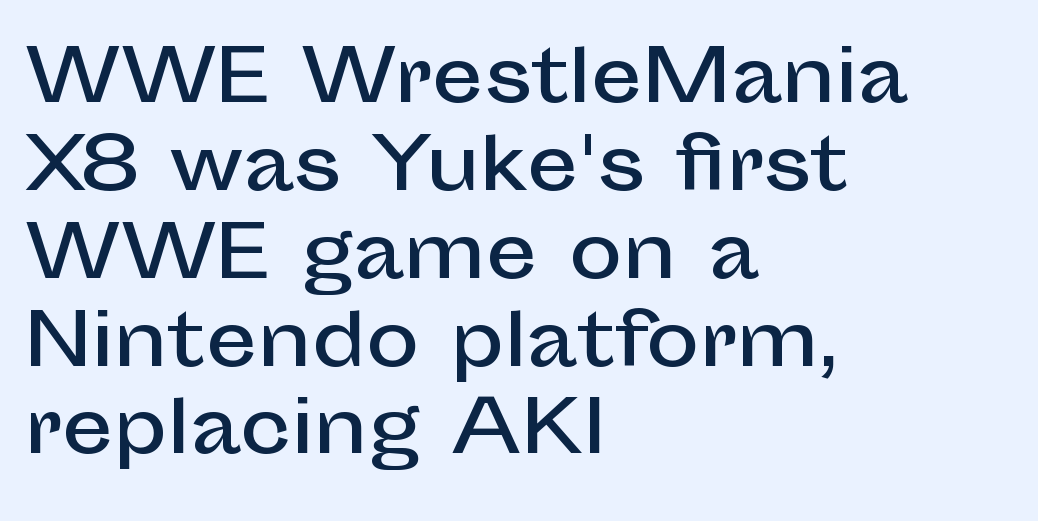
Q: Is the text italic (slanted)? A: No, it is upright.
Q: Is the typeface a serif or a sans-serif typeface? A: Sans-serif.
Q: Is the text underlined? A: No.
Q: How is the paragraph aligned? A: Left-aligned.
Q: Is the spacing between letters normal or unusually wide? A: Normal.
Q: Width (condensed, normal, or wide)? A: Normal.
Q: Stroke contrast? A: Low.
Q: x-height? A: Medium.
Q: Monospaced? A: No.
